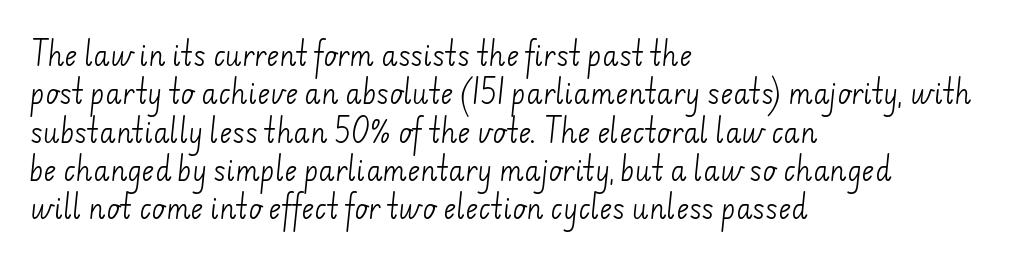
Typeset ragged right — the left edge is the straight one. Clear beneath every line of the passage. Vertically, the passage feels balanced, rows spaced as you'd expect. Letter spacing: default. Bold? No — there's no thickening of the strokes.
